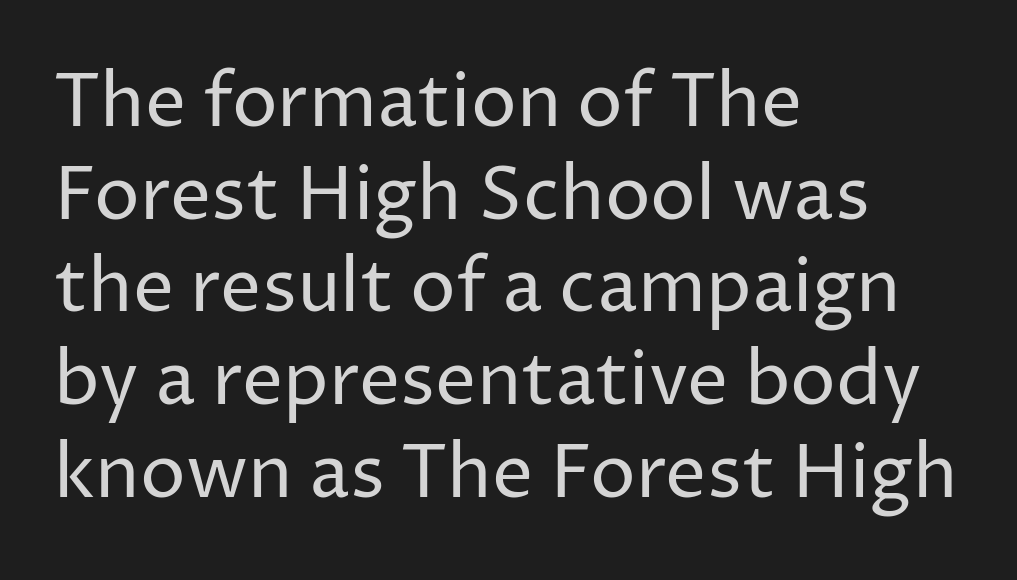
Q: Is the text bold? A: No.
Q: Is the text italic (slanted)? A: No, it is upright.
Q: Is the typeface a serif or a sans-serif typeface? A: Sans-serif.
Q: Is the text underlined? A: No.
Q: How is the paragraph aligned? A: Left-aligned.
Q: Is the spacing between letters normal or unusually wide? A: Normal.
Q: Is the spacing between lines tight, normal or loose? A: Normal.
Q: Width (condensed, normal, or wide)? A: Normal.
Q: Stroke contrast? A: Low.
Q: x-height? A: Medium.
Q: Monospaced? A: No.
